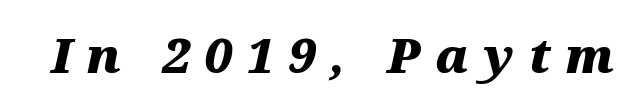
Q: Is the text bold? A: Yes.
Q: Is the text italic (slanted)? A: Yes, it leans right by about 12 degrees.
Q: Is the text underlined? A: No.
Q: Is the spacing between letters normal or unusually wide? A: Unusually wide.
Q: Width (condensed, normal, or wide)? A: Wide.
Q: Stroke contrast? A: Medium.
Q: x-height? A: Medium.
Q: Monospaced? A: No.
